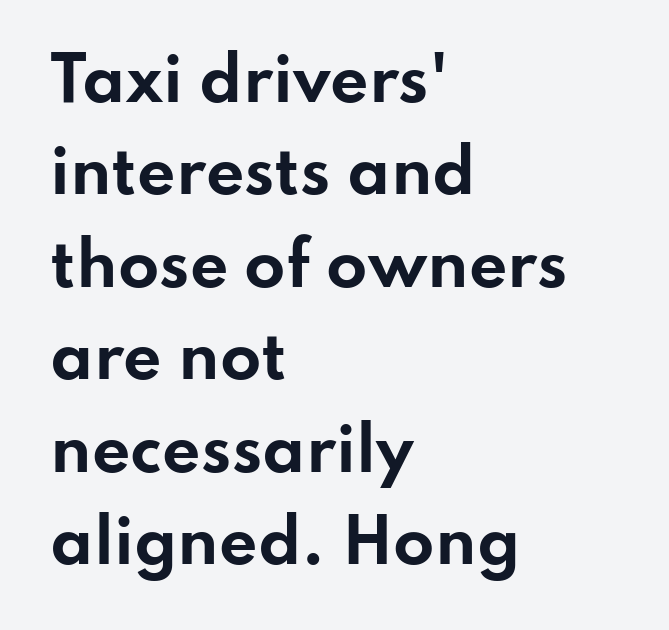
{"serif": "no", "italic": "no", "bold": "yes", "weight": "bold", "width": "wide", "stroke_contrast": "low", "x_height": "small", "monospaced": "no", "underline": "no", "align": "left", "line_spacing": "normal", "line_spacing_ratio": 1.54, "letter_spacing": "normal", "letter_spacing_em": 0.0, "glyph_px": 60}
